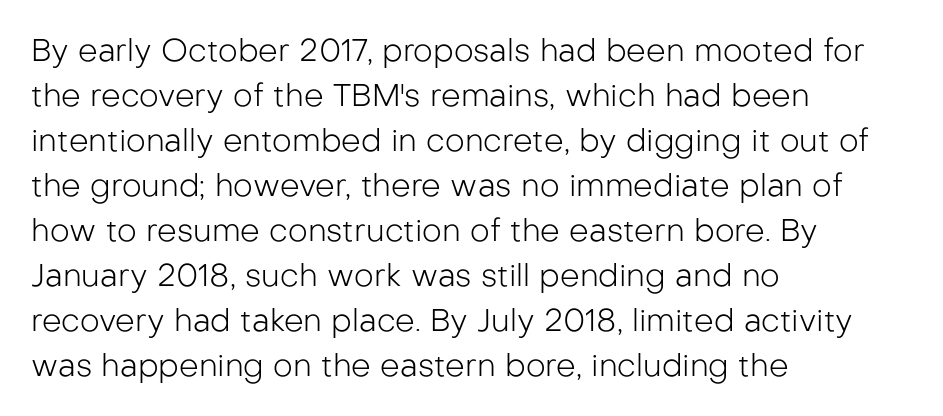
Q: Is the text bold? A: No.
Q: Is the text italic (slanted)? A: No, it is upright.
Q: Is the typeface a serif or a sans-serif typeface? A: Sans-serif.
Q: Is the text underlined? A: No.
Q: How is the paragraph aligned? A: Left-aligned.
Q: Is the spacing between letters normal or unusually wide? A: Normal.
Q: Is the spacing between lines tight, normal or loose? A: Normal.
Q: Width (condensed, normal, or wide)? A: Normal.
Q: Stroke contrast? A: Low.
Q: x-height? A: Medium.
Q: Monospaced? A: No.
